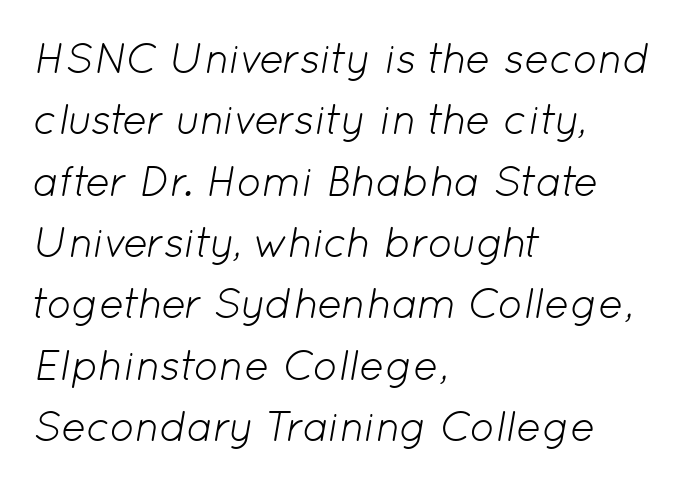
{"italic": "yes", "lean": "right", "slant_degrees": 12, "bold": "no", "weight": "light", "width": "normal", "stroke_contrast": "low", "x_height": "medium", "monospaced": "no", "underline": "no", "align": "left", "line_spacing": "normal", "line_spacing_ratio": 1.46, "letter_spacing": "normal", "letter_spacing_em": 0.0, "glyph_px": 42}
